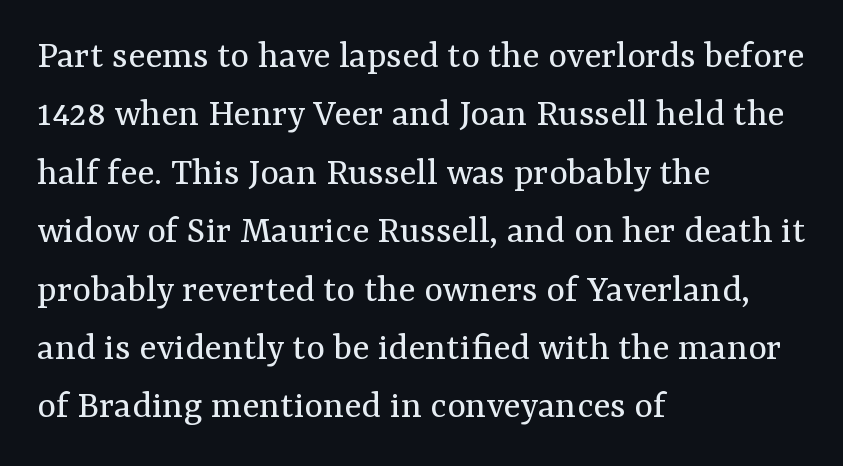
The image shows 40 px regular-weight serif type, upright; set left-aligned, normal line spacing (1.46x), normal letter spacing, not underlined; medium stroke contrast and a medium x-height.
